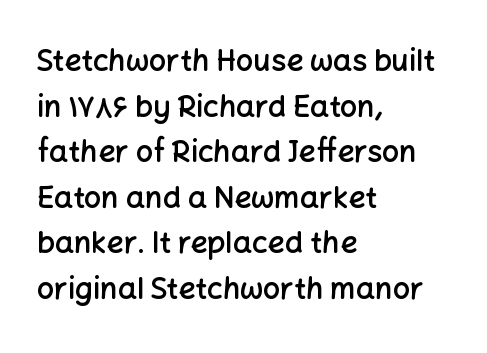
The image shows 30 px semibold sans-serif type, upright; set left-aligned, normal line spacing (1.52x), normal letter spacing, not underlined; low stroke contrast and a medium x-height.
